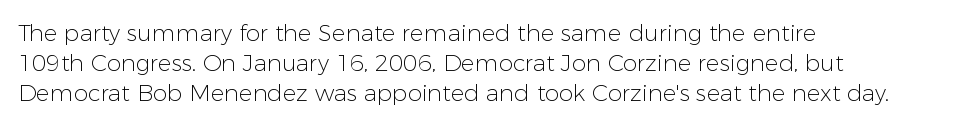
Q: Is the text bold? A: No.
Q: Is the text italic (slanted)? A: No, it is upright.
Q: Is the text underlined? A: No.
Q: How is the paragraph aligned? A: Left-aligned.
Q: Is the spacing between letters normal or unusually wide? A: Normal.
Q: Is the spacing between lines tight, normal or loose? A: Normal.
